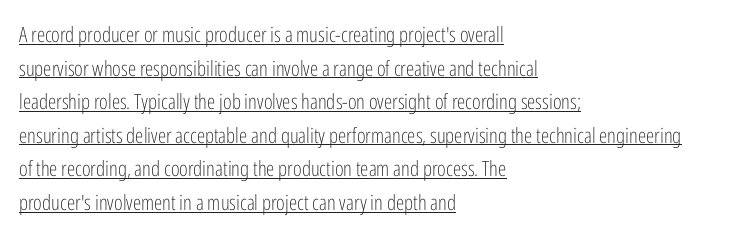
The image shows 21 px text type, upright; set left-aligned, normal line spacing (1.6x), normal letter spacing, underlined.
